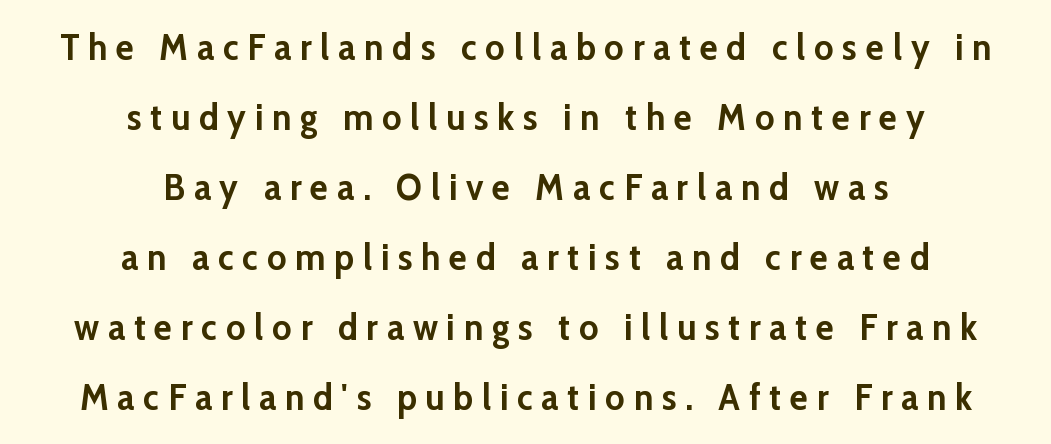
{"serif": "no", "italic": "no", "bold": "yes", "weight": "semibold", "width": "normal", "stroke_contrast": "low", "x_height": "medium", "monospaced": "no", "underline": "no", "align": "center", "line_spacing_ratio": 1.89, "letter_spacing": "wide", "letter_spacing_em": 0.24, "glyph_px": 37}
